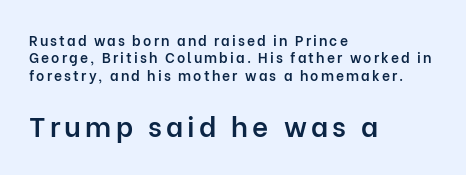
Every letter is mildly thick-stroked: semibold rather than bold. Is this a fixed-width face? No — the glyphs have proportional, varying widths. Where is the straight margin? On the left. In terms of letterform style, serifs are entirely absent.
